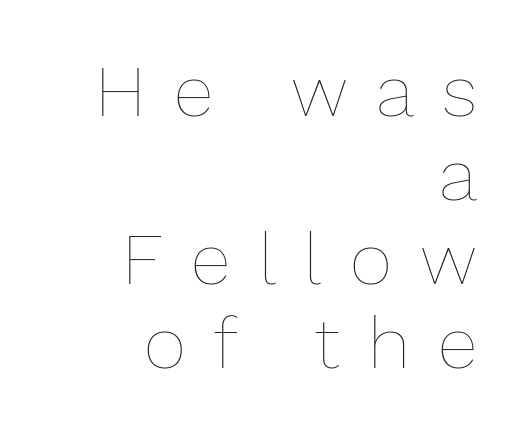
The image shows 73 px thin type, upright; set right-aligned, tight line spacing (1.15x), unusually wide letter spacing (+0.39 em), not underlined; low stroke contrast and a medium x-height.
